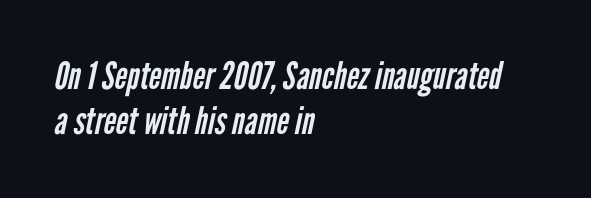
The passage is arranged the way most books set body copy — flush left. The rendering uses natural spacing where letterforms have individual widths. Default kerning and tracking; the words read as compact shapes. Serifs: no, the terminals of the letterforms are clean.
